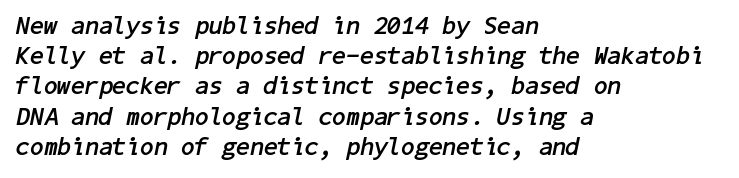
The image shows 25 px bold type, italic (leaning right); set left-aligned, line spacing 1.21x, normal letter spacing, not underlined.
